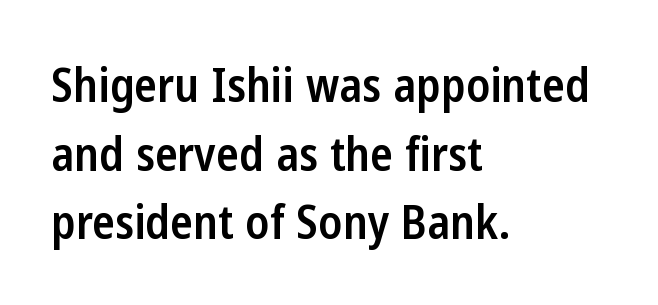
Q: Is the text bold? A: Semi-bold.
Q: Is the text italic (slanted)? A: No, it is upright.
Q: Is the typeface a serif or a sans-serif typeface? A: Sans-serif.
Q: Is the text underlined? A: No.
Q: How is the paragraph aligned? A: Left-aligned.
Q: Is the spacing between letters normal or unusually wide? A: Normal.
Q: Is the spacing between lines tight, normal or loose? A: Normal.
Q: Width (condensed, normal, or wide)? A: Condensed.
Q: Stroke contrast? A: Low.
Q: x-height? A: Medium.
Q: Monospaced? A: No.
